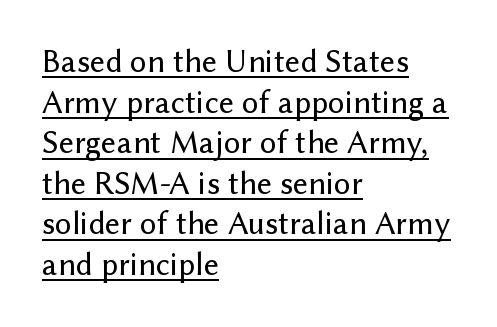
Q: Is the text italic (slanted)? A: No, it is upright.
Q: Is the typeface a serif or a sans-serif typeface? A: Sans-serif.
Q: Is the text underlined? A: Yes.
Q: How is the paragraph aligned? A: Left-aligned.
Q: Is the spacing between letters normal or unusually wide? A: Normal.
Q: Width (condensed, normal, or wide)? A: Normal.
Q: Stroke contrast? A: Low.
Q: x-height? A: Medium.
Q: Monospaced? A: No.
